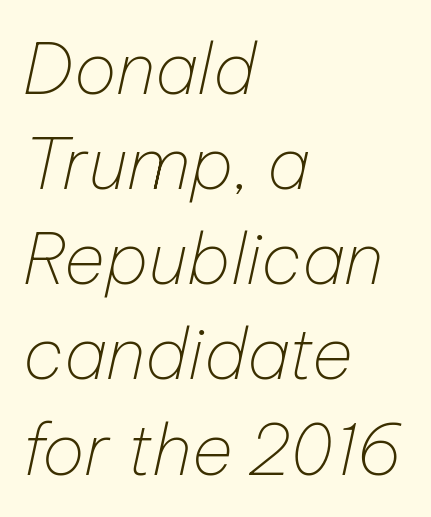
{"italic": "yes", "lean": "right", "slant_degrees": 12, "bold": "no", "weight": "thin", "width": "normal", "stroke_contrast": "low", "x_height": "medium", "monospaced": "no", "underline": "no", "align": "left", "line_spacing": "normal", "line_spacing_ratio": 1.34, "letter_spacing": "normal", "letter_spacing_em": 0.0, "glyph_px": 71}
